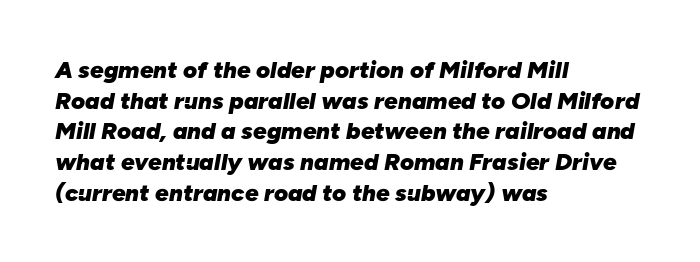
Q: Is the text bold? A: Yes.
Q: Is the text italic (slanted)? A: Yes, it leans right by about 10 degrees.
Q: Is the text underlined? A: No.
Q: How is the paragraph aligned? A: Left-aligned.
Q: Is the spacing between letters normal or unusually wide? A: Normal.
Q: Is the spacing between lines tight, normal or loose? A: Normal.
